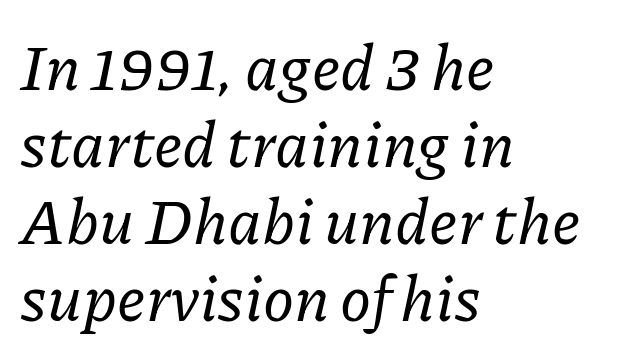
If you drew a line through each stem, it would be angled. Each letter keeps its own natural width here, so spacing adapts to shape. Typographically, this falls in the serif category. The passage shown has conventional tracking throughout. Line beginnings align vertically; line endings do not. Glance below the letters and you will spot only blank space.
